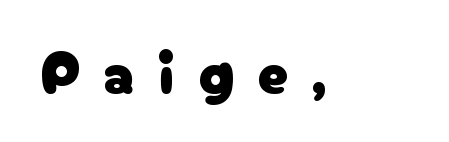
To sum up the face: it is a sans, with no serifs. Think of a printed novel: that variable character pitch is what you see here. Spacing between characters has been opened up far beyond the box default. No word sits above an underline. Do the letters lean? They stand straight.
